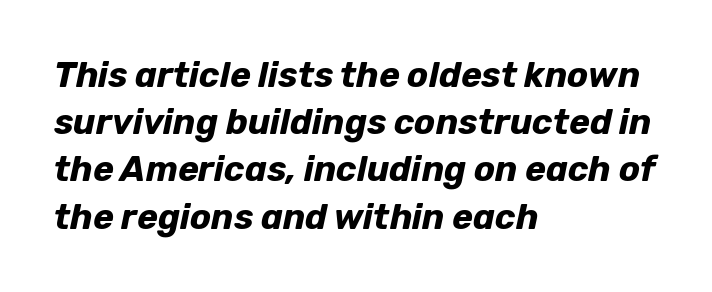
{"italic": "yes", "lean": "right", "slant_degrees": 12, "bold": "yes", "weight": "bold", "width": "normal", "stroke_contrast": "low", "x_height": "medium", "monospaced": "no", "underline": "no", "align": "left", "line_spacing": "normal", "line_spacing_ratio": 1.35, "letter_spacing": "normal", "letter_spacing_em": 0.0, "glyph_px": 35}
